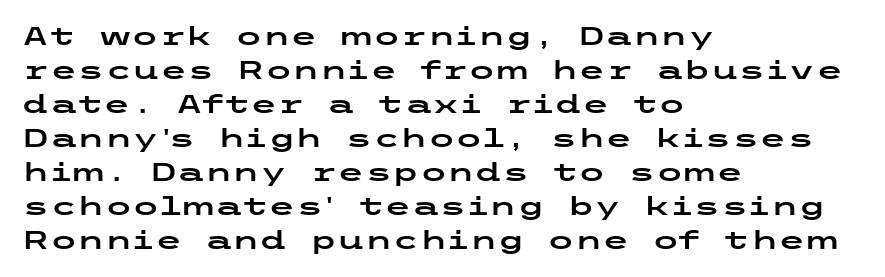
These lines were composed using upright roman letters. Line beginnings align vertically; line endings do not. Quick note: underline off. Nobody touched the tracking dial on this one. Leading matches the norm, producing a regular column.
